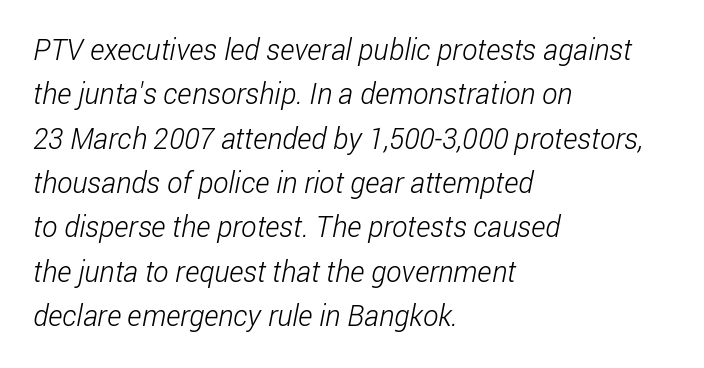
{"serif": "no", "bold": "no", "weight": "light", "width": "condensed", "stroke_contrast": "low", "x_height": "medium", "monospaced": "no", "underline": "no", "align": "left", "line_spacing": "normal", "line_spacing_ratio": 1.53, "letter_spacing": "normal", "letter_spacing_em": 0.0, "glyph_px": 29}
